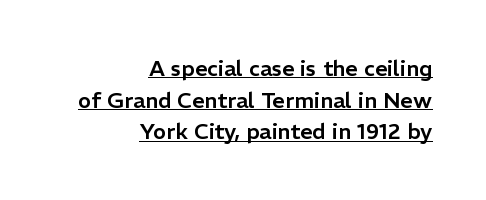
Q: Is the text italic (slanted)? A: No, it is upright.
Q: Is the text underlined? A: Yes.
Q: How is the paragraph aligned? A: Right-aligned.
Q: Is the spacing between letters normal or unusually wide? A: Normal.
Q: Is the spacing between lines tight, normal or loose? A: Normal.
